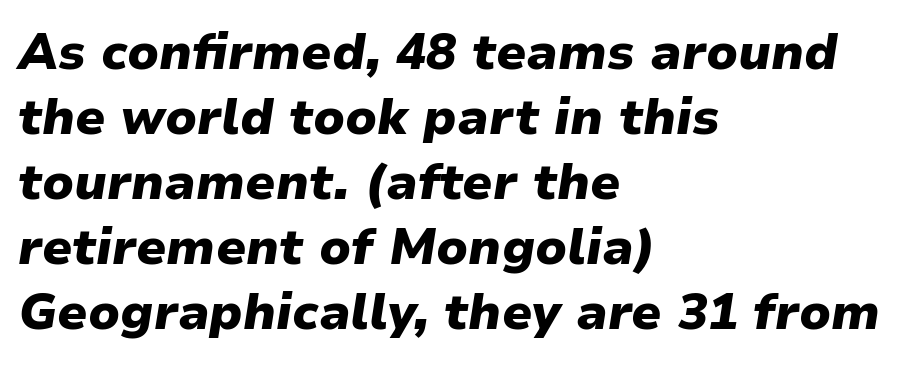
Q: Is the text bold? A: Yes.
Q: Is the text italic (slanted)? A: Yes, it leans right by about 9 degrees.
Q: Is the text underlined? A: No.
Q: How is the paragraph aligned? A: Left-aligned.
Q: Is the spacing between letters normal or unusually wide? A: Normal.
Q: Is the spacing between lines tight, normal or loose? A: Normal.
Q: Width (condensed, normal, or wide)? A: Normal.
Q: Stroke contrast? A: Low.
Q: x-height? A: Medium.
Q: Monospaced? A: No.
